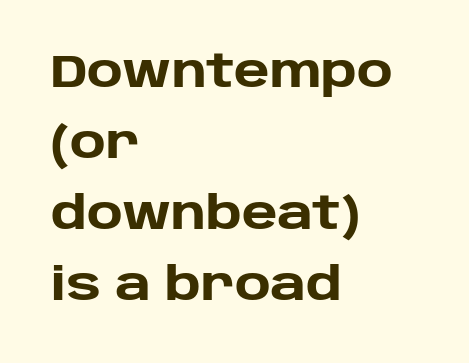
{"serif": "no", "italic": "no", "bold": "yes", "weight": "heavy", "width": "normal", "stroke_contrast": "low", "x_height": "large", "monospaced": "no", "underline": "no", "align": "left", "line_spacing": "normal", "line_spacing_ratio": 1.58, "letter_spacing": "normal", "letter_spacing_em": 0.0, "glyph_px": 45}
